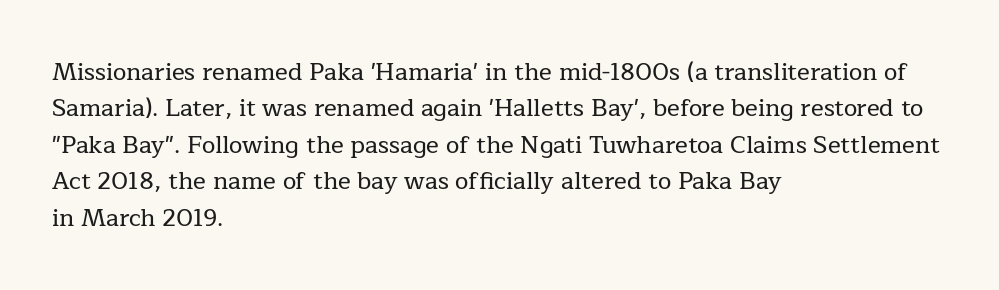
Q: Is the text italic (slanted)? A: No, it is upright.
Q: Is the text underlined? A: No.
Q: How is the paragraph aligned? A: Left-aligned.
Q: Is the spacing between letters normal or unusually wide? A: Normal.
Q: Is the spacing between lines tight, normal or loose? A: Normal.
